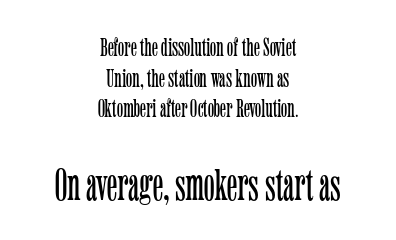
{"serif": "yes", "italic": "no", "bold": "no", "weight": "light", "width": "condensed", "stroke_contrast": "low", "x_height": "medium", "monospaced": "no", "underline": "no", "align": "center", "line_spacing_ratio": 1.18, "letter_spacing": "normal", "letter_spacing_em": 0.0, "larger_block": "second", "size_ratio": 1.73, "glyph_px": 45}
